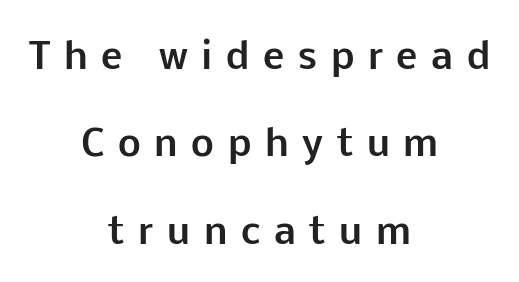
The letters advance in unequal steps, a hallmark of proportional type. Leftover space on each line is divided equally before and after the words. Regarding leading, the lines here are spaced well apart. The rendering inserts visible extra space after every character. Typesetter's note: full bold, strokes at maximum text heaviness. The letters carry no serifs — their stems end cleanly without finishing strokes.
